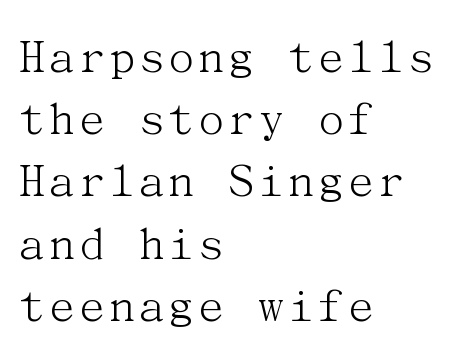
The image shows 51 px light serif type, upright; set left-aligned, line spacing 1.22x, normal letter spacing, not underlined; medium stroke contrast and a medium x-height.
